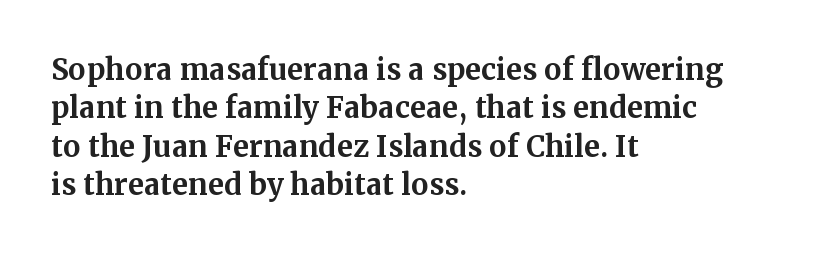
Q: Is the text bold? A: Yes.
Q: Is the text italic (slanted)? A: No, it is upright.
Q: Is the typeface a serif or a sans-serif typeface? A: Serif.
Q: Is the text underlined? A: No.
Q: How is the paragraph aligned? A: Left-aligned.
Q: Is the spacing between letters normal or unusually wide? A: Normal.
Q: Is the spacing between lines tight, normal or loose? A: Normal.
Q: Width (condensed, normal, or wide)? A: Normal.
Q: Stroke contrast? A: Medium.
Q: x-height? A: Medium.
Q: Monospaced? A: No.
